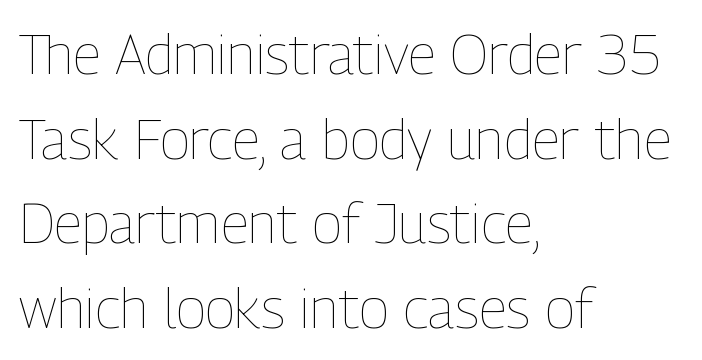
{"italic": "no", "bold": "no", "weight": "thin", "width": "condensed", "stroke_contrast": "low", "x_height": "medium", "monospaced": "no", "underline": "no", "align": "left", "line_spacing": "normal", "line_spacing_ratio": 1.51, "letter_spacing": "normal", "letter_spacing_em": 0.0, "glyph_px": 56}
